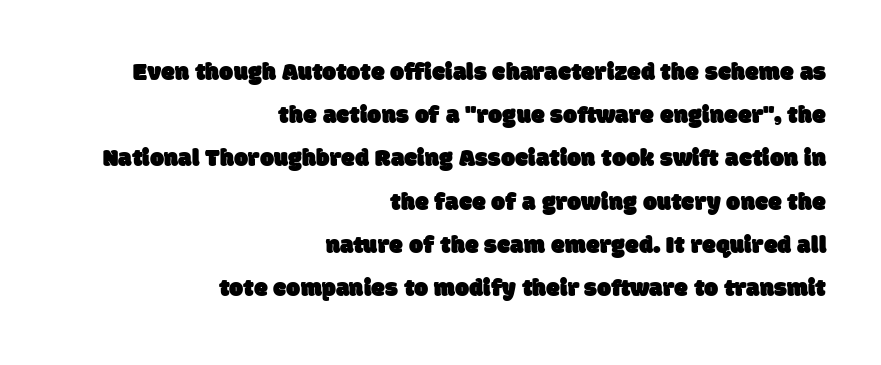
The image shows 25 px text type; set right-aligned, line spacing 1.73x, normal letter spacing, not underlined.
